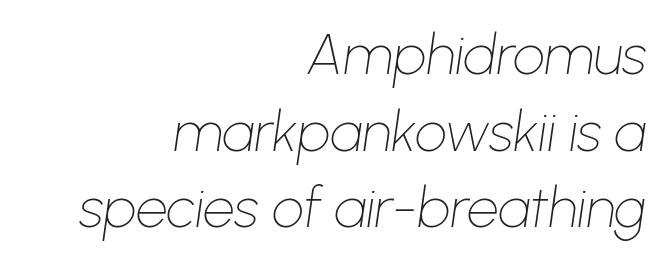
Q: Is the text bold? A: No.
Q: Is the text italic (slanted)? A: Yes, it leans right by about 8 degrees.
Q: Is the text underlined? A: No.
Q: How is the paragraph aligned? A: Right-aligned.
Q: Is the spacing between letters normal or unusually wide? A: Normal.
Q: Is the spacing between lines tight, normal or loose? A: Normal.
Q: Width (condensed, normal, or wide)? A: Normal.
Q: Stroke contrast? A: Low.
Q: x-height? A: Medium.
Q: Monospaced? A: No.
